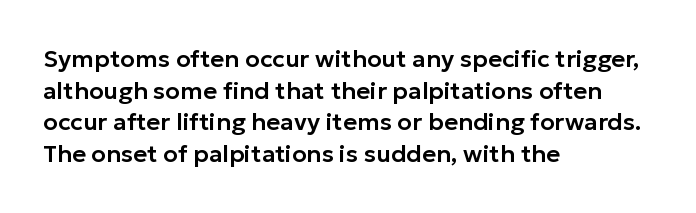
{"italic": "no", "underline": "no", "align": "left", "line_spacing": "normal", "line_spacing_ratio": 1.32, "letter_spacing": "normal", "letter_spacing_em": 0.0, "glyph_px": 24}
